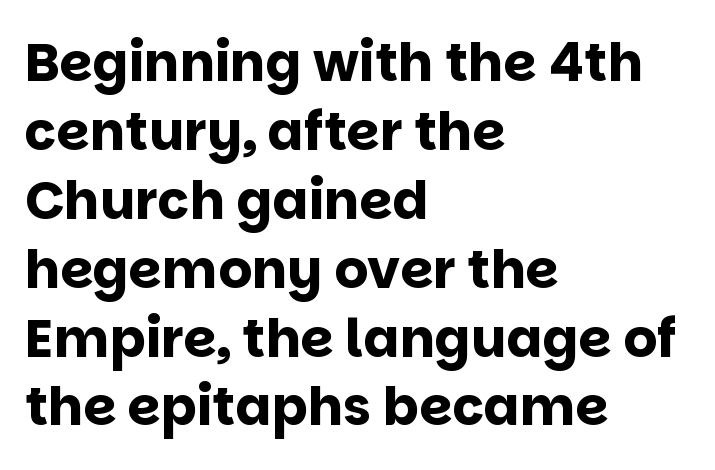
Q: Is the text bold? A: Yes.
Q: Is the text italic (slanted)? A: No, it is upright.
Q: Is the typeface a serif or a sans-serif typeface? A: Sans-serif.
Q: Is the text underlined? A: No.
Q: How is the paragraph aligned? A: Left-aligned.
Q: Is the spacing between letters normal or unusually wide? A: Normal.
Q: Is the spacing between lines tight, normal or loose? A: Normal.
Q: Width (condensed, normal, or wide)? A: Normal.
Q: Stroke contrast? A: Low.
Q: x-height? A: Large.
Q: Monospaced? A: No.
